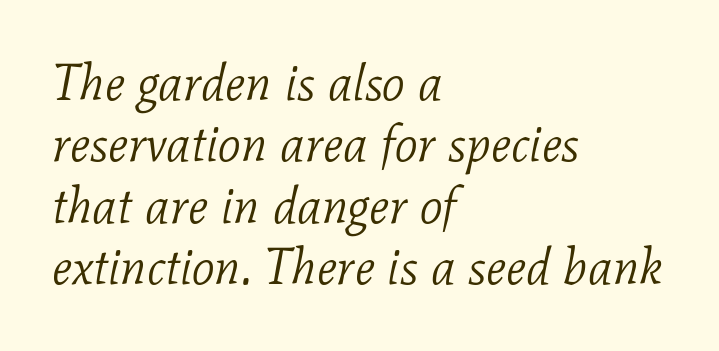
Q: Is the text bold? A: No.
Q: Is the text italic (slanted)? A: Yes, it leans right by about 11 degrees.
Q: Is the typeface a serif or a sans-serif typeface? A: Serif.
Q: Is the text underlined? A: No.
Q: How is the paragraph aligned? A: Left-aligned.
Q: Is the spacing between letters normal or unusually wide? A: Normal.
Q: Width (condensed, normal, or wide)? A: Normal.
Q: Stroke contrast? A: Low.
Q: x-height? A: Medium.
Q: Monospaced? A: No.
